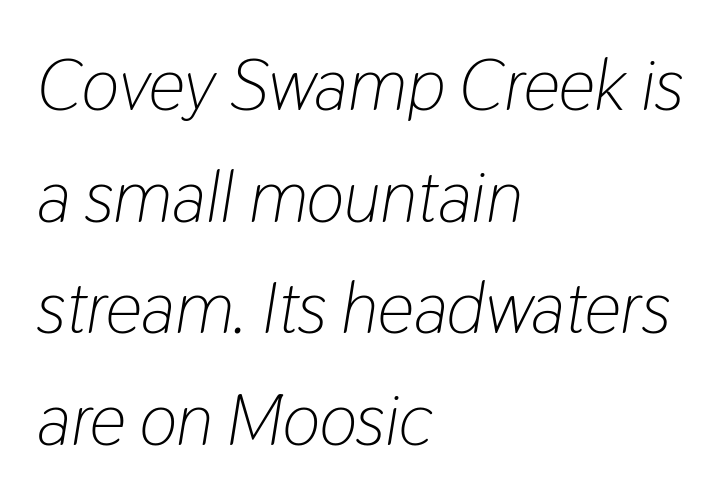
The image shows 72 px light, condensed type, italic (leaning right); set left-aligned, normal line spacing (1.55x), normal letter spacing, not underlined; low stroke contrast and a medium x-height.
